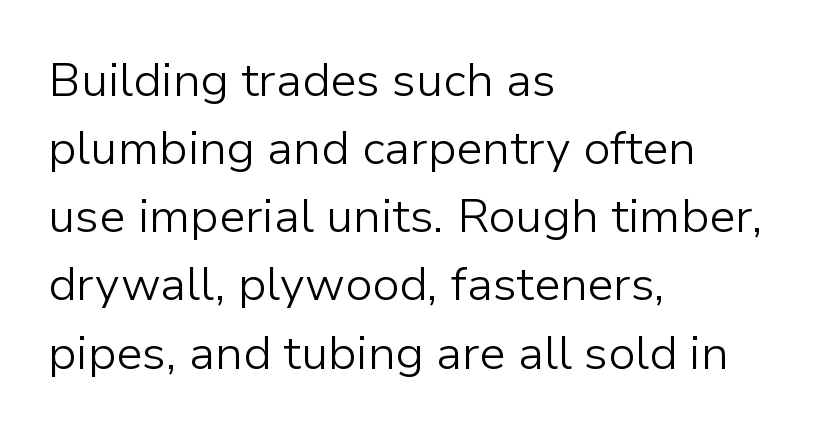
Q: Is the text bold? A: No.
Q: Is the text italic (slanted)? A: No, it is upright.
Q: Is the typeface a serif or a sans-serif typeface? A: Sans-serif.
Q: Is the text underlined? A: No.
Q: How is the paragraph aligned? A: Left-aligned.
Q: Is the spacing between letters normal or unusually wide? A: Normal.
Q: Is the spacing between lines tight, normal or loose? A: Normal.
Q: Width (condensed, normal, or wide)? A: Normal.
Q: Stroke contrast? A: Low.
Q: x-height? A: Medium.
Q: Monospaced? A: No.
